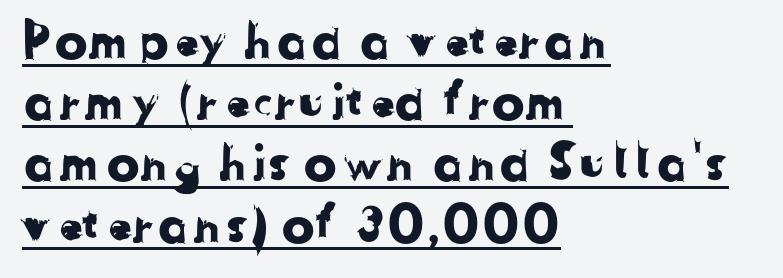
{"serif": "no", "width": "normal", "stroke_contrast": "low", "x_height": "medium", "monospaced": "no", "underline": "yes", "align": "left", "line_spacing": "normal", "line_spacing_ratio": 1.25, "letter_spacing": "normal", "letter_spacing_em": 0.0, "glyph_px": 49}
